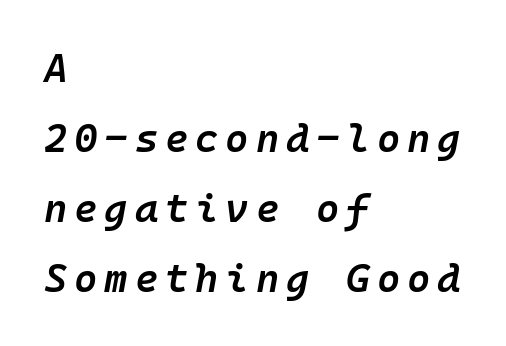
{"italic": "yes", "lean": "right", "slant_degrees": 10, "bold": "semi", "weight": "semibold", "width": "normal", "stroke_contrast": "low", "x_height": "medium", "monospaced": "yes", "underline": "no", "align": "left", "line_spacing_ratio": 1.75, "glyph_px": 40}
